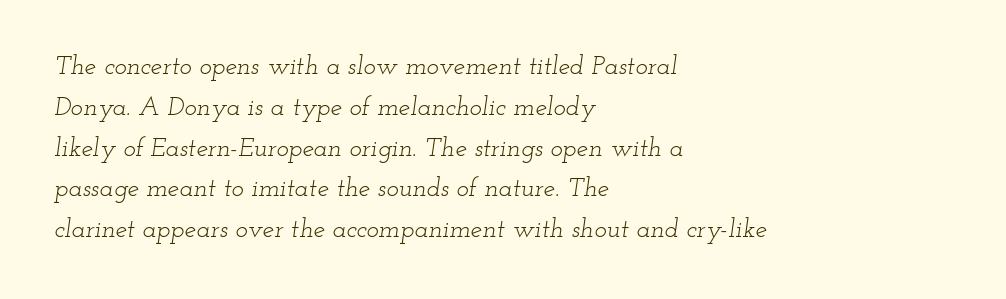
{"italic": "yes", "lean": "right", "slant_degrees": 12, "bold": "no", "underline": "no", "align": "left", "line_spacing": "normal", "line_spacing_ratio": 1.57, "letter_spacing": "normal", "letter_spacing_em": 0.0, "glyph_px": 26}
